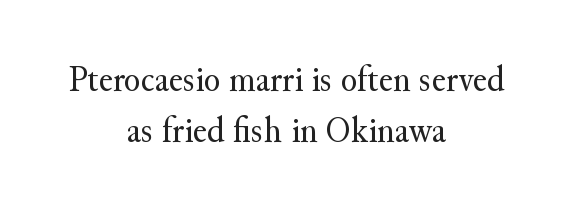
The image shows 38 px regular-weight serif type, upright; set centered, normal line spacing (1.35x), normal letter spacing, not underlined; medium stroke contrast and a small x-height.
